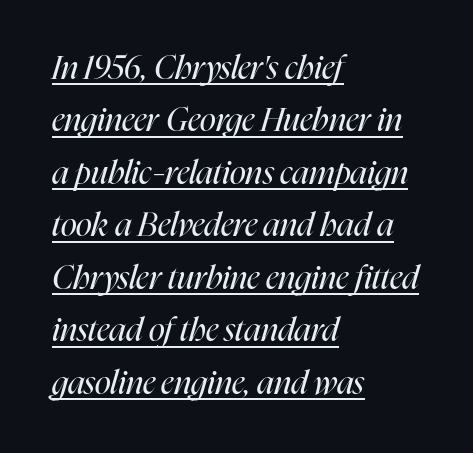
The image shows 33 px regular-weight, condensed type, italic (leaning right); set left-aligned, normal line spacing (1.59x), normal letter spacing, underlined; high stroke contrast and a medium x-height.
